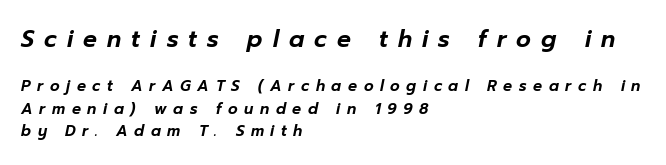
Q: Is the text italic (slanted)? A: Yes, it leans right by about 12 degrees.
Q: Is the text underlined? A: No.
Q: How is the paragraph aligned? A: Left-aligned.
Q: Is the spacing between letters normal or unusually wide? A: Unusually wide.
Q: Is the spacing between lines tight, normal or loose? A: Normal.
Q: Which block of text is set in a larger size, the first (top) or the second (bottom)? A: The first (top) one.
